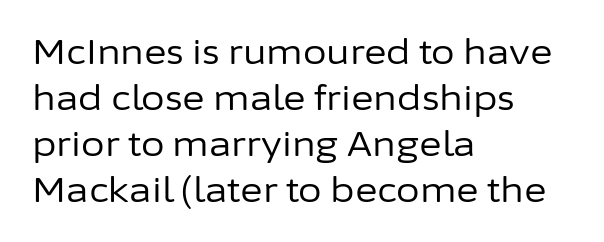
{"serif": "no", "italic": "no", "bold": "no", "weight": "regular", "width": "normal", "stroke_contrast": "low", "x_height": "medium", "monospaced": "no", "underline": "no", "align": "left", "line_spacing": "normal", "line_spacing_ratio": 1.35, "letter_spacing": "normal", "letter_spacing_em": 0.0, "glyph_px": 34}
